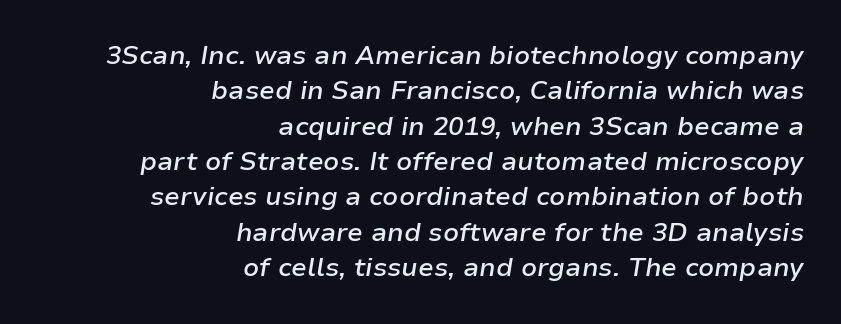
The vertical gap from one line to the next is medium. The letters are slanted; this is an italic face. This is moderately heavy type, rendered in semibold. The foot of each line stays bare and open.
